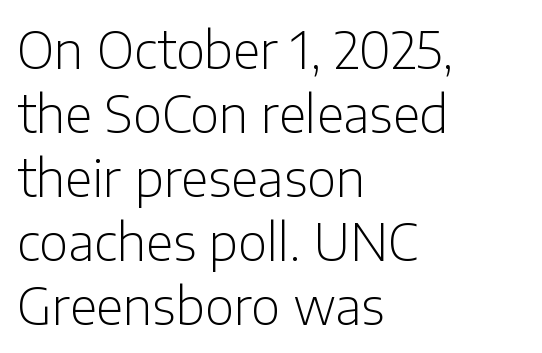
{"serif": "no", "italic": "no", "bold": "no", "weight": "light", "width": "normal", "stroke_contrast": "low", "x_height": "medium", "monospaced": "no", "underline": "no", "align": "left", "line_spacing": "normal", "line_spacing_ratio": 1.28, "letter_spacing": "normal", "letter_spacing_em": 0.0, "glyph_px": 50}
